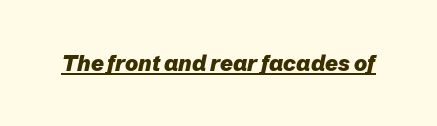
This sample carries an underscore along the baseline area. Style check: oblique. What stands out about the letter spacing? Nothing — it is the standard amount. Set as a true bold cut, around the 700 mark.
